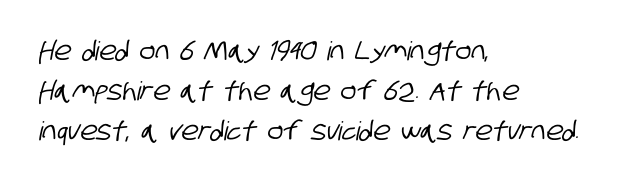
Successive baselines arrive at the customary interval. No extra tracking has been applied to these lines. Reading down the block, your eye returns to a fixed left position each line. The foot of each line stays bare and open.
